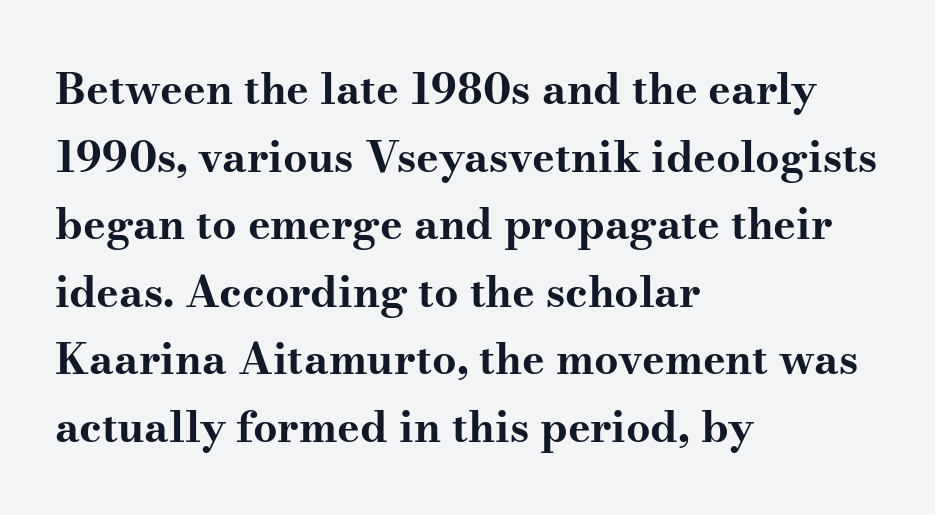
The image shows 43 px bold, wide serif type, upright; set left-aligned, normal line spacing (1.57x), normal letter spacing, not underlined; medium stroke contrast and a small x-height.
